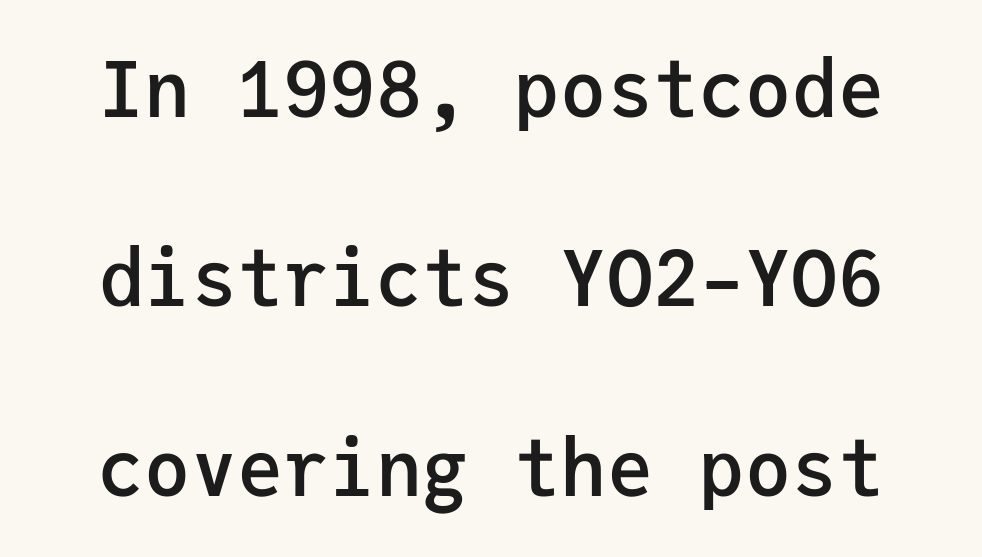
Every letter is mildly thick-stroked: semibold rather than bold. The type sits square on the baseline with zero lean. No word sits above an underline. The type family on display is of the sans-serif kind.
